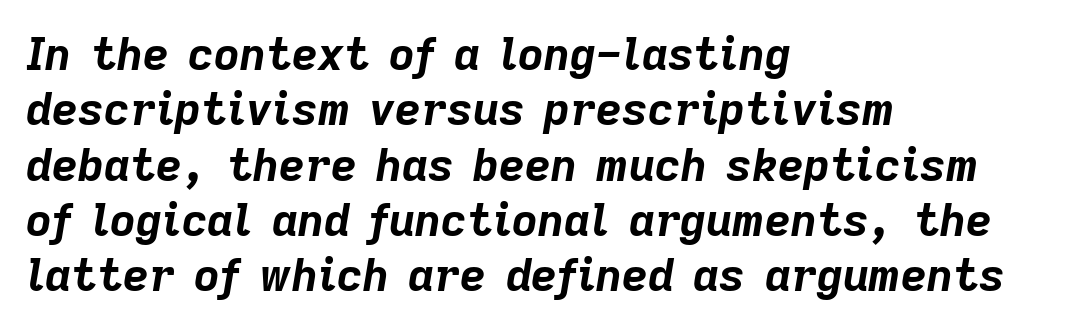
Q: Is the text bold? A: Yes.
Q: Is the text italic (slanted)? A: Yes, it leans right by about 9 degrees.
Q: Is the text underlined? A: No.
Q: How is the paragraph aligned? A: Left-aligned.
Q: Is the spacing between letters normal or unusually wide? A: Normal.
Q: Width (condensed, normal, or wide)? A: Normal.
Q: Stroke contrast? A: Low.
Q: x-height? A: Medium.
Q: Monospaced? A: No.
